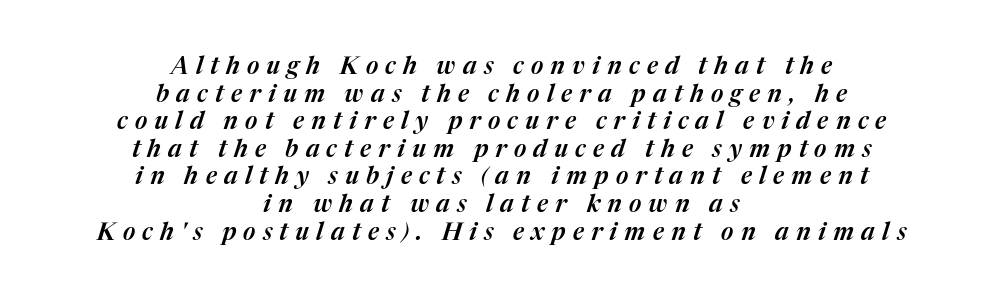
{"italic": "yes", "lean": "right", "slant_degrees": 17, "underline": "no", "align": "center", "line_spacing": "tight", "line_spacing_ratio": 1.15, "letter_spacing": "wide", "letter_spacing_em": 0.3, "glyph_px": 24}
